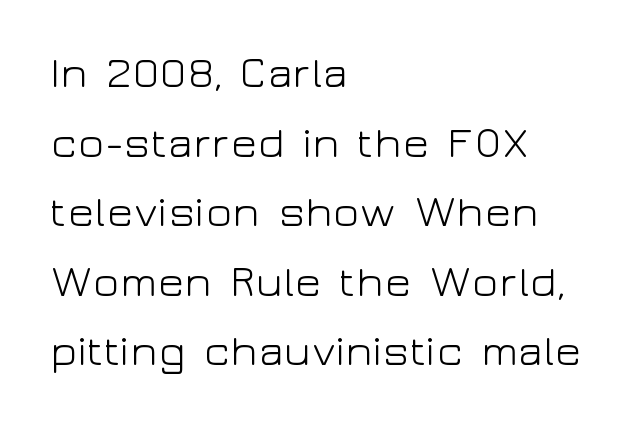
Proportional: the letters do not fall into vertical columns. One-word summary of the alignment: left. The rendering keeps characters at their native spacing. The space between consecutive lines is moderate. Has an underline been added? It has not.
